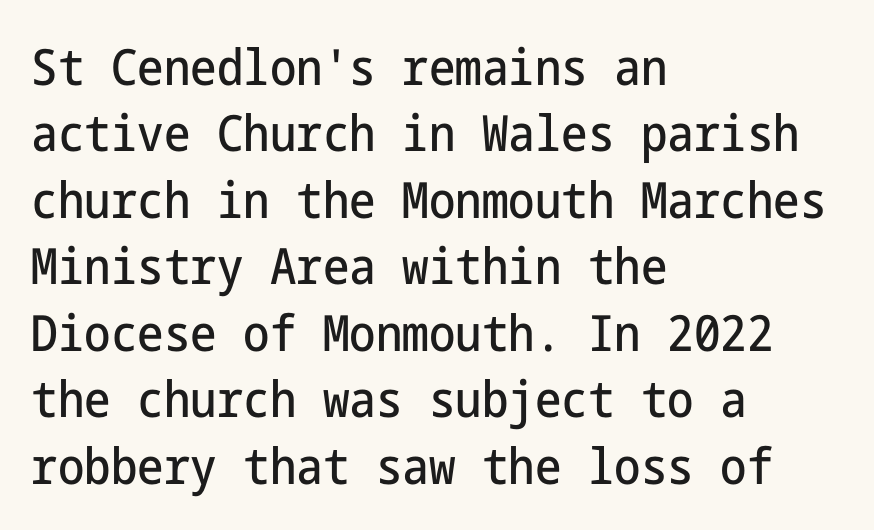
{"serif": "no", "italic": "no", "width": "condensed", "stroke_contrast": "low", "x_height": "medium", "underline": "no", "align": "left", "line_spacing": "normal", "line_spacing_ratio": 1.33, "letter_spacing": "normal", "letter_spacing_em": 0.0, "glyph_px": 50}
